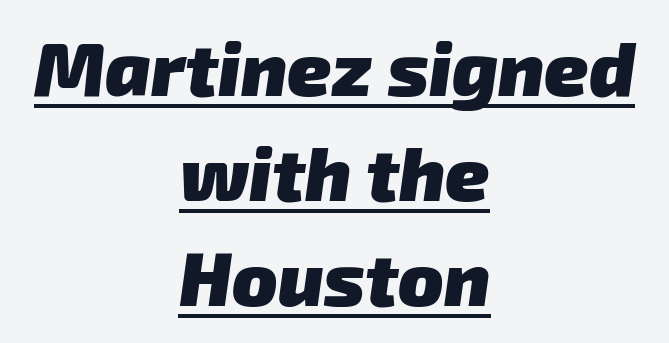
Q: Is the text bold? A: Yes.
Q: Is the typeface a serif or a sans-serif typeface? A: Sans-serif.
Q: Is the text underlined? A: Yes.
Q: How is the paragraph aligned? A: Centered.
Q: Is the spacing between letters normal or unusually wide? A: Normal.
Q: Is the spacing between lines tight, normal or loose? A: Normal.
Q: Width (condensed, normal, or wide)? A: Normal.
Q: Stroke contrast? A: Low.
Q: x-height? A: Medium.
Q: Monospaced? A: No.
